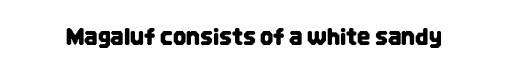
Q: Is the text italic (slanted)? A: No, it is upright.
Q: Is the text underlined? A: No.
Q: Is the spacing between letters normal or unusually wide? A: Normal.
